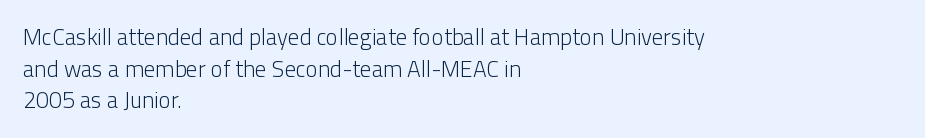
Q: Is the text bold? A: No.
Q: Is the text italic (slanted)? A: No, it is upright.
Q: Is the text underlined? A: No.
Q: How is the paragraph aligned? A: Left-aligned.
Q: Is the spacing between letters normal or unusually wide? A: Normal.
Q: Is the spacing between lines tight, normal or loose? A: Normal.
